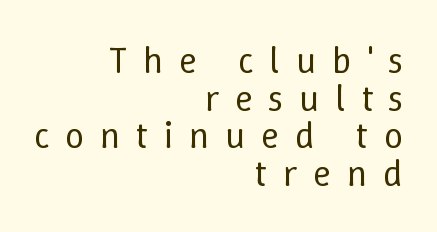
Think standard paragraph weight, or any step lighter than that. Cramped leading. Letters rest on an invisible, unmarked baseline. The lines are quadded right. The passage shown is typed in a proportional face where columns would drift.
